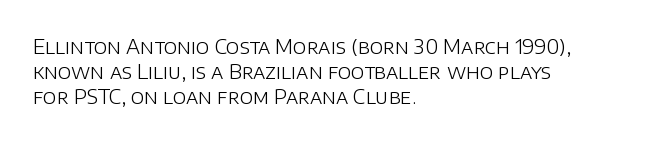
The image shows 20 px text type, upright; set left-aligned, line spacing 1.24x, normal letter spacing, not underlined.
